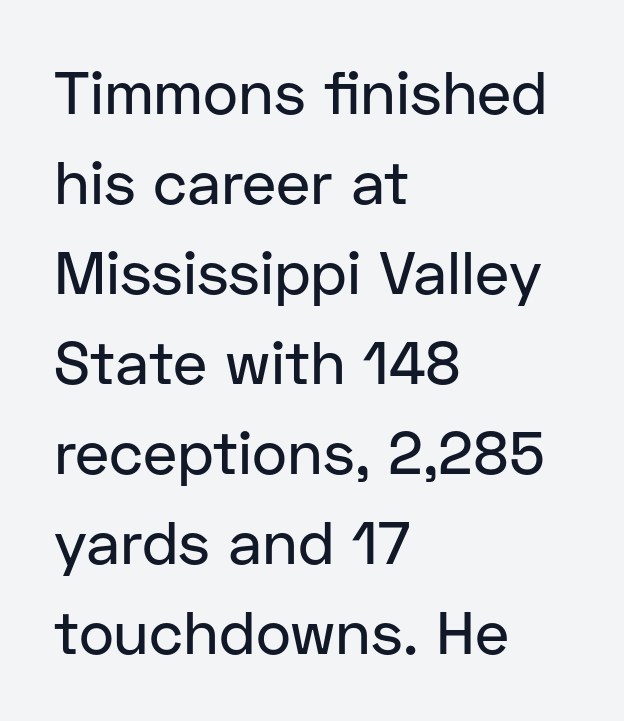
Q: Is the text italic (slanted)? A: No, it is upright.
Q: Is the typeface a serif or a sans-serif typeface? A: Sans-serif.
Q: Is the text underlined? A: No.
Q: How is the paragraph aligned? A: Left-aligned.
Q: Is the spacing between letters normal or unusually wide? A: Normal.
Q: Is the spacing between lines tight, normal or loose? A: Normal.
Q: Width (condensed, normal, or wide)? A: Normal.
Q: Stroke contrast? A: Low.
Q: x-height? A: Medium.
Q: Monospaced? A: No.
